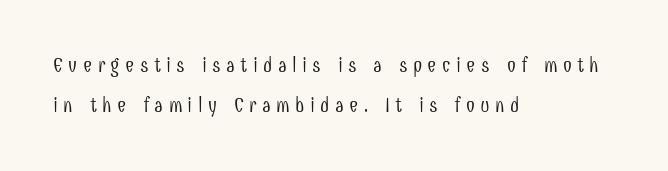
{"italic": "no", "bold": "no", "underline": "no", "align": "left", "line_spacing": "loose", "line_spacing_ratio": 1.99, "letter_spacing": "wide", "letter_spacing_em": 0.27, "glyph_px": 20}
